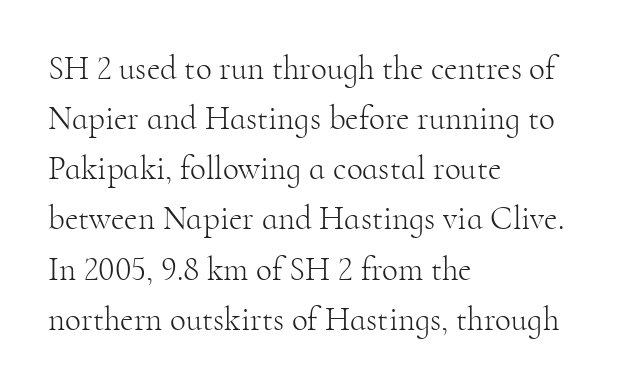
Q: Is the text bold? A: No.
Q: Is the text italic (slanted)? A: No, it is upright.
Q: Is the typeface a serif or a sans-serif typeface? A: Serif.
Q: Is the text underlined? A: No.
Q: How is the paragraph aligned? A: Left-aligned.
Q: Is the spacing between letters normal or unusually wide? A: Normal.
Q: Is the spacing between lines tight, normal or loose? A: Normal.
Q: Width (condensed, normal, or wide)? A: Normal.
Q: Stroke contrast? A: High.
Q: x-height? A: Small.
Q: Monospaced? A: No.
